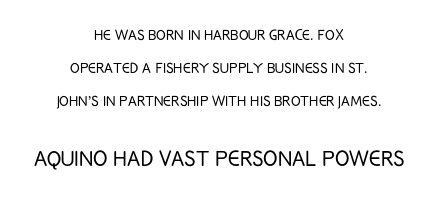
{"italic": "no", "bold": "no", "underline": "no", "align": "center", "line_spacing_ratio": 1.82, "letter_spacing": "normal", "letter_spacing_em": 0.0, "larger_block": "second", "size_ratio": 1.5, "glyph_px": 27}
